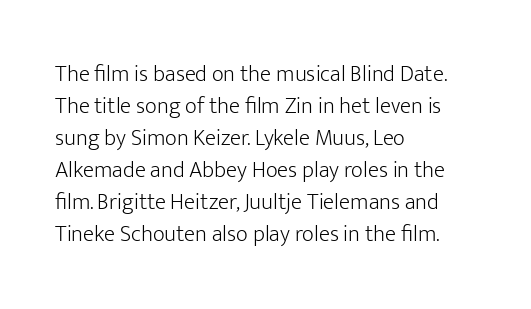
Caption: standard tracking, unaltered. Does the leading feel generous? No, just average. The lines are quadded left. Check the space under the baseline: it is left empty.
